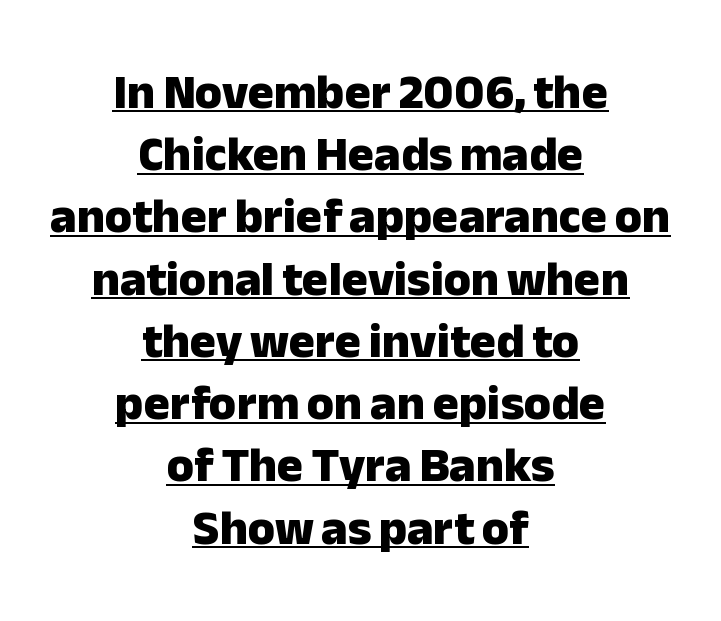
Thick stems and heavy bowls — unmistakably bold. Quick note: underline on. The compositor balanced each line on the midline. Look at the bottom of the vertical strokes: they stop flat, with no serifs. Nobody touched the tracking dial on this one. The rendering uses natural spacing where letterforms have individual widths.
